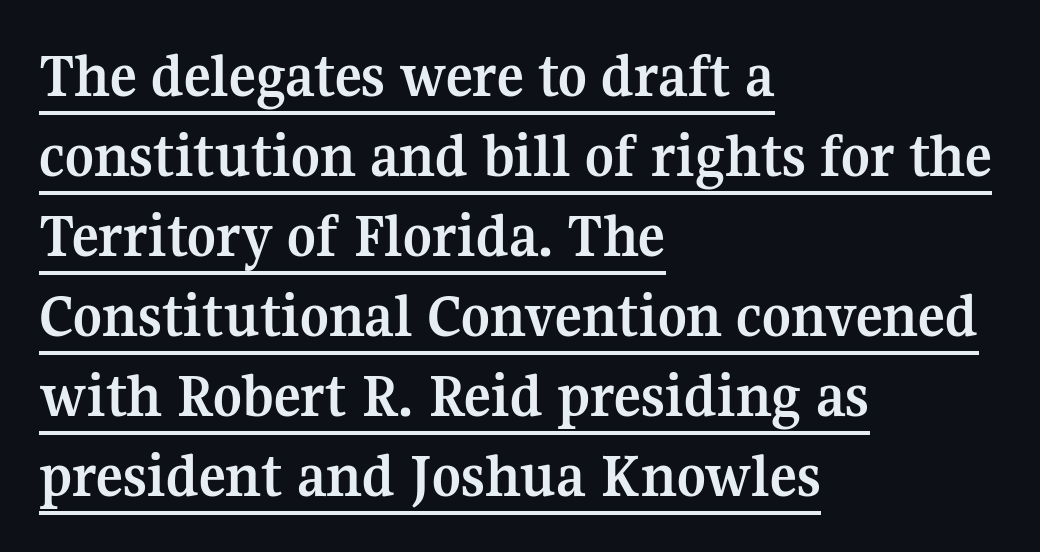
Q: Is the text bold? A: Yes.
Q: Is the text italic (slanted)? A: No, it is upright.
Q: Is the typeface a serif or a sans-serif typeface? A: Serif.
Q: Is the text underlined? A: Yes.
Q: How is the paragraph aligned? A: Left-aligned.
Q: Is the spacing between letters normal or unusually wide? A: Normal.
Q: Is the spacing between lines tight, normal or loose? A: Normal.
Q: Width (condensed, normal, or wide)? A: Normal.
Q: Stroke contrast? A: Medium.
Q: x-height? A: Medium.
Q: Monospaced? A: No.
